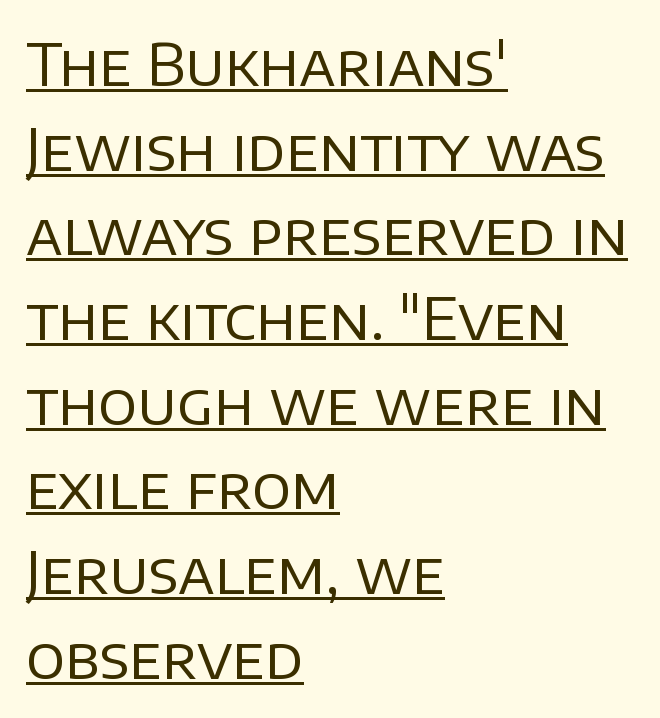
{"serif": "no", "italic": "no", "bold": "no", "weight": "regular", "width": "normal", "stroke_contrast": "low", "x_height": "large", "monospaced": "no", "underline": "yes", "align": "left", "line_spacing": "normal", "line_spacing_ratio": 1.46, "letter_spacing": "normal", "letter_spacing_em": 0.0, "glyph_px": 58}
